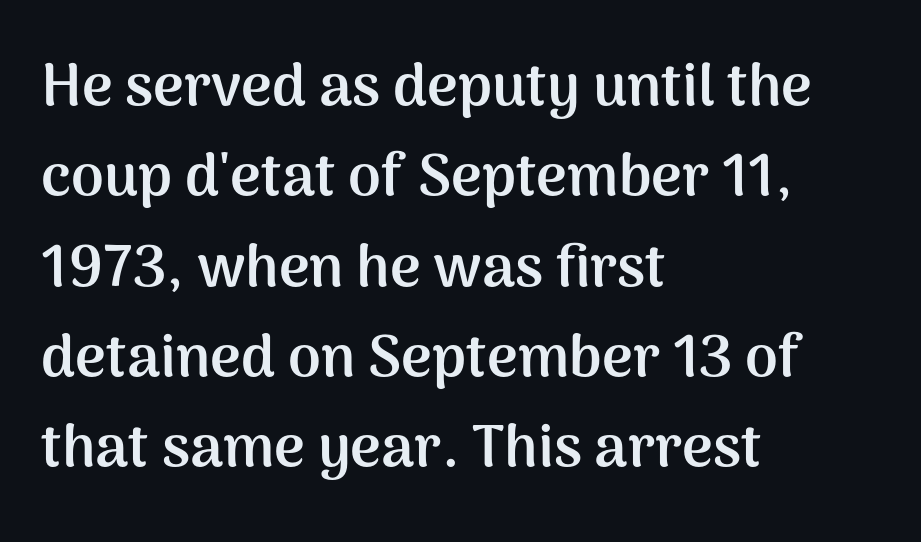
Q: Is the text bold? A: Yes.
Q: Is the text italic (slanted)? A: No, it is upright.
Q: Is the typeface a serif or a sans-serif typeface? A: Sans-serif.
Q: Is the text underlined? A: No.
Q: How is the paragraph aligned? A: Left-aligned.
Q: Is the spacing between letters normal or unusually wide? A: Normal.
Q: Is the spacing between lines tight, normal or loose? A: Normal.
Q: Width (condensed, normal, or wide)? A: Normal.
Q: Stroke contrast? A: Medium.
Q: x-height? A: Medium.
Q: Monospaced? A: No.
